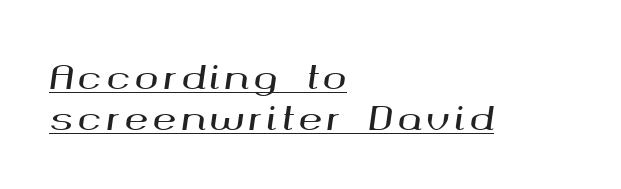
{"italic": "yes", "lean": "right", "slant_degrees": 8, "width": "wide", "stroke_contrast": "medium", "x_height": "medium", "monospaced": "no", "underline": "yes", "align": "left", "line_spacing": "normal", "line_spacing_ratio": 1.27, "glyph_px": 32}
